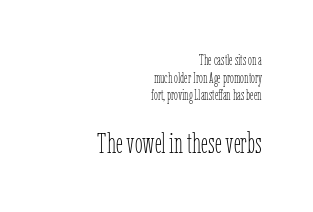
{"italic": "no", "bold": "no", "weight": "thin", "width": "condensed", "stroke_contrast": "low", "x_height": "medium", "monospaced": "no", "underline": "no", "align": "right", "line_spacing": "normal", "line_spacing_ratio": 1.26, "letter_spacing": "normal", "letter_spacing_em": 0.0, "larger_block": "second", "size_ratio": 2.0, "glyph_px": 28}
